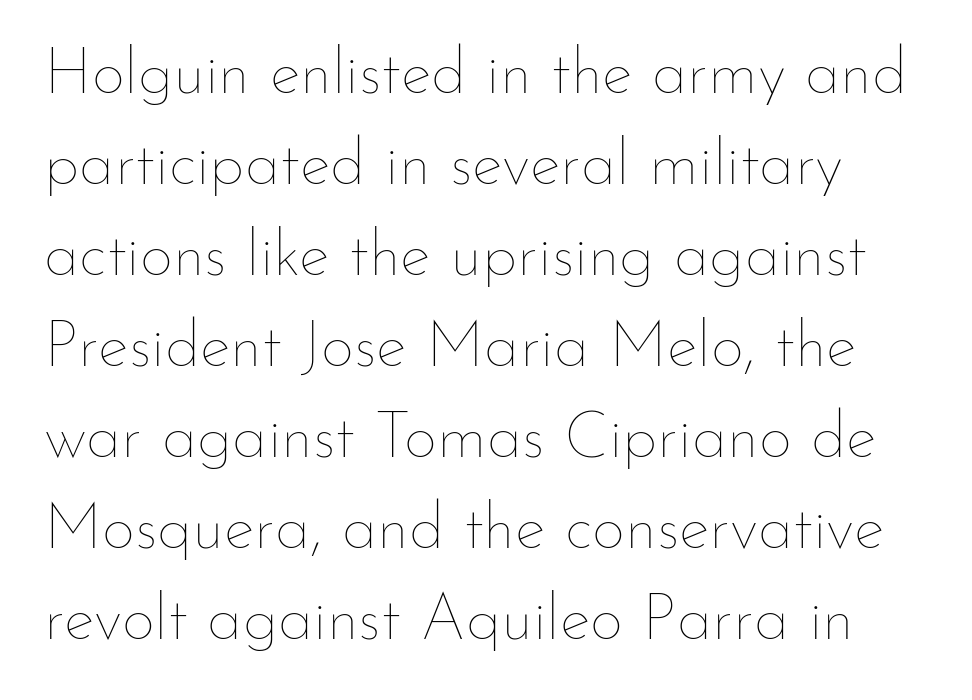
Italic? Not at all — the glyphs are vertical. Observe the ordinary spacing: letters are neighbours, not strangers. Beneath every word, the page is bare. This sample has the flowing, uneven cadence of proportional lettering. Nothing heavy about these letters — not bold at all. The designer left line spacing at the default.
